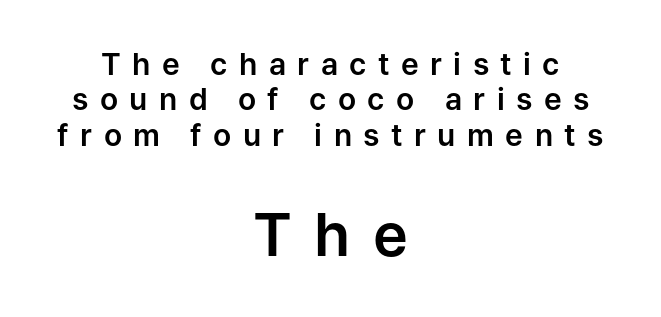
The image shows 59 px sans-serif type, upright; set centered, line spacing 1.18x, unusually wide letter spacing (+0.38 em), not underlined; the second (bottom) block is 1.97x larger; low stroke contrast and a medium x-height.
